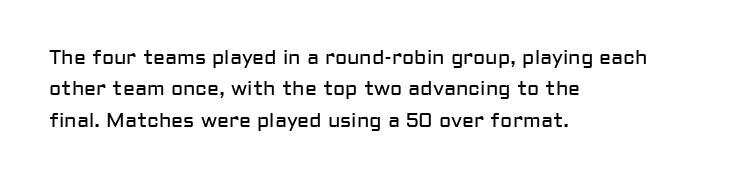
Q: Is the text bold? A: No.
Q: Is the text italic (slanted)? A: No, it is upright.
Q: Is the text underlined? A: No.
Q: How is the paragraph aligned? A: Left-aligned.
Q: Is the spacing between letters normal or unusually wide? A: Normal.
Q: Is the spacing between lines tight, normal or loose? A: Normal.
